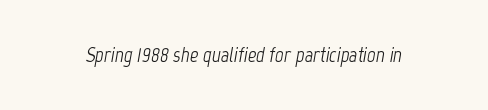
Each word holds together tightly as a unit, with standard inter-letter gaps. Style check: oblique. Lines of text with bare space underneath. Heaviness? Minimal to ordinary, like unemphasized prose.
